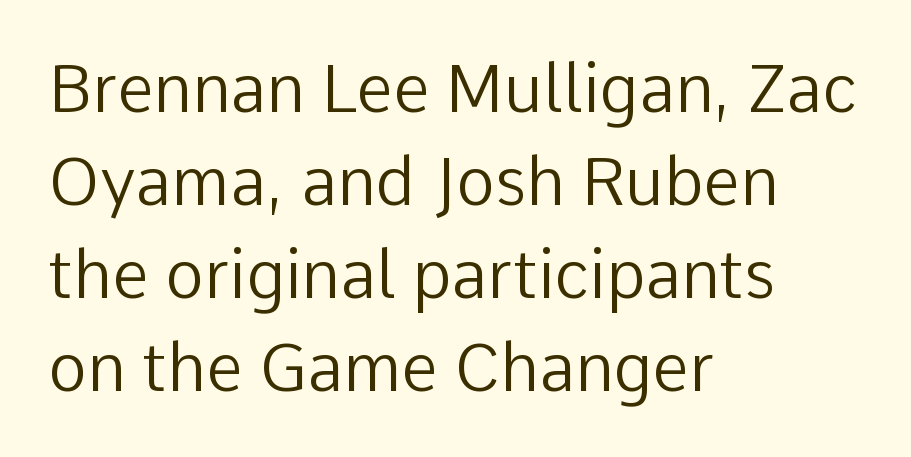
These lines stack with their left ends in a neat column. Do the characters align in a grid? No, the font is proportional. Examine the stroke ends and you'll find no serifs. The font's upright variant was chosen for this text. Regarding leading, the lines here are spaced in the standard way. The string is rendered with underlining switched off.
